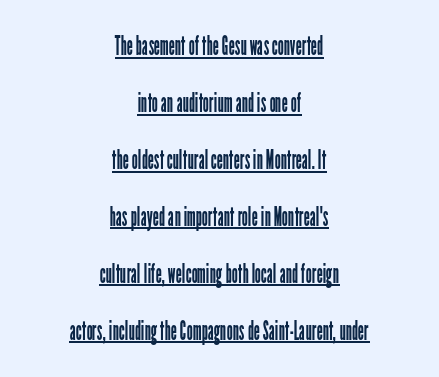
The type sits square on the baseline with zero lean. No heavy texture on the line: the type isn't bold. Each word holds together tightly as a unit, with standard inter-letter gaps. Students, observe the line beneath the letters — that is underlining.
